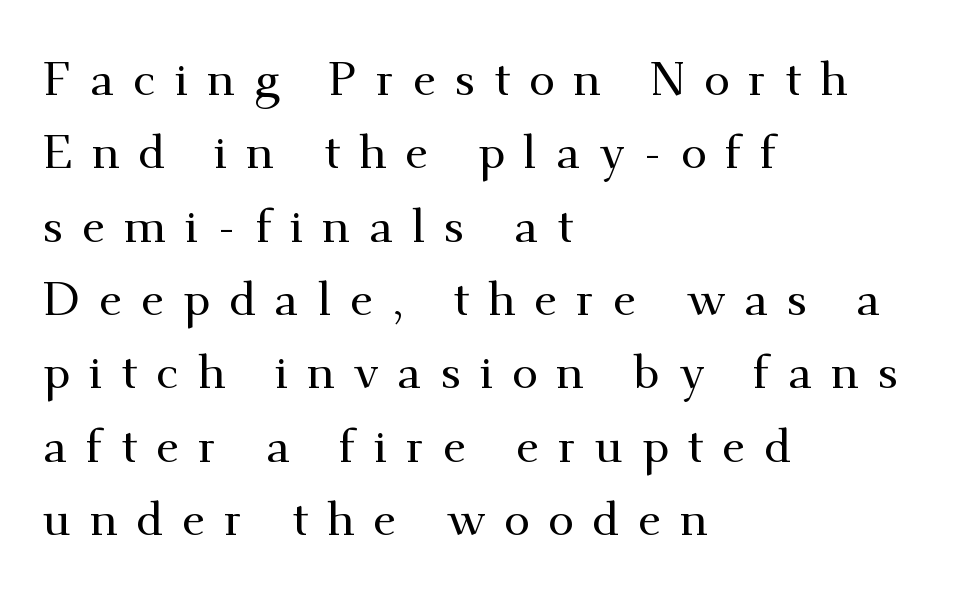
Each letter keeps its own natural width here, so spacing adapts to shape. This sample keeps an unexceptional amount of space between lines. The axis of the letterforms is exactly vertical. I'd call this a serif setting — the letters wear small feet. The baseline area is clear.
